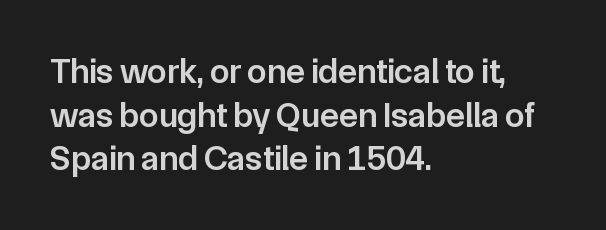
{"serif": "no", "italic": "no", "bold": "semi", "weight": "semibold", "width": "normal", "stroke_contrast": "low", "x_height": "medium", "monospaced": "no", "underline": "no", "align": "left", "line_spacing": "normal", "line_spacing_ratio": 1.25, "letter_spacing": "normal", "letter_spacing_em": 0.0, "glyph_px": 35}
